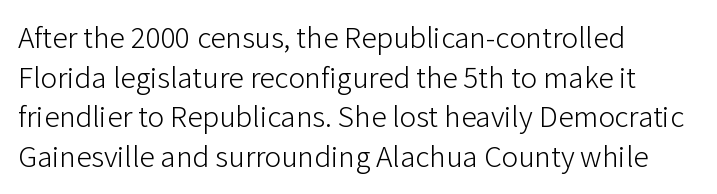
{"serif": "no", "italic": "no", "bold": "no", "weight": "light", "width": "normal", "stroke_contrast": "low", "x_height": "medium", "monospaced": "no", "underline": "no", "align": "left", "line_spacing": "normal", "line_spacing_ratio": 1.28, "letter_spacing": "normal", "letter_spacing_em": 0.0, "glyph_px": 31}
